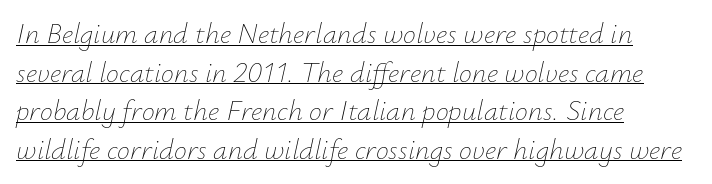
The image shows 29 px thin type, italic (leaning right); set left-aligned, normal line spacing (1.33x), normal letter spacing, underlined; low stroke contrast and a small x-height.
